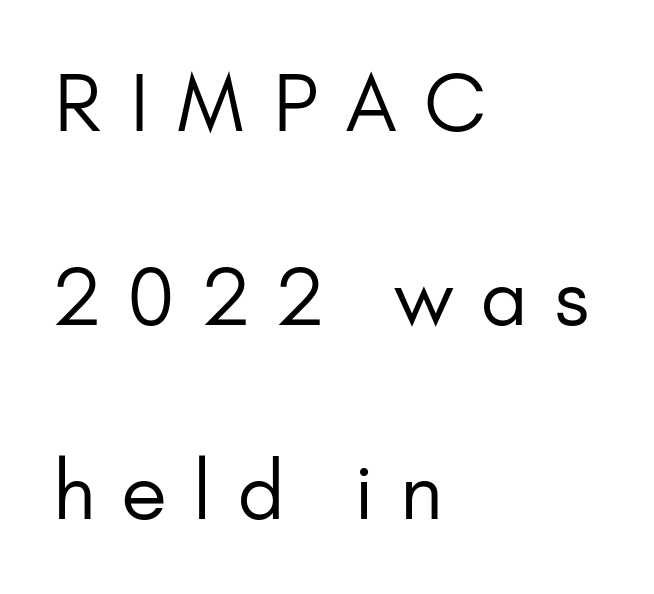
{"serif": "no", "italic": "no", "bold": "no", "weight": "regular", "width": "normal", "stroke_contrast": "low", "x_height": "small", "monospaced": "no", "underline": "no", "align": "left", "line_spacing": "loose", "line_spacing_ratio": 2.49, "letter_spacing": "wide", "letter_spacing_em": 0.34, "glyph_px": 78}
